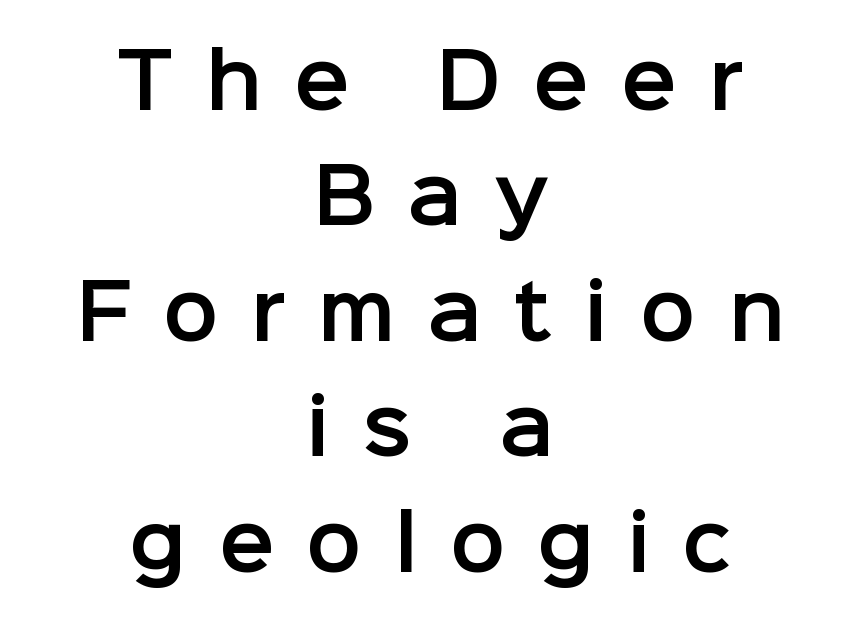
{"serif": "no", "italic": "no", "width": "normal", "stroke_contrast": "low", "x_height": "medium", "monospaced": "no", "underline": "no", "align": "center", "line_spacing": "normal", "line_spacing_ratio": 1.56, "letter_spacing": "wide", "letter_spacing_em": 0.43, "glyph_px": 74}
